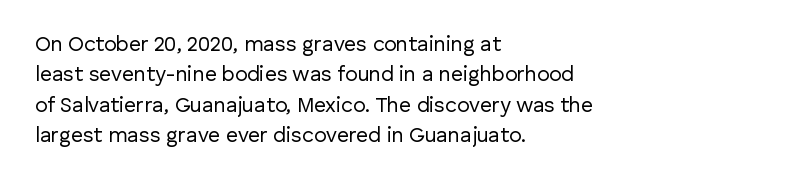
The image shows 21 px text type, upright; set left-aligned, normal line spacing (1.45x), normal letter spacing, not underlined.
